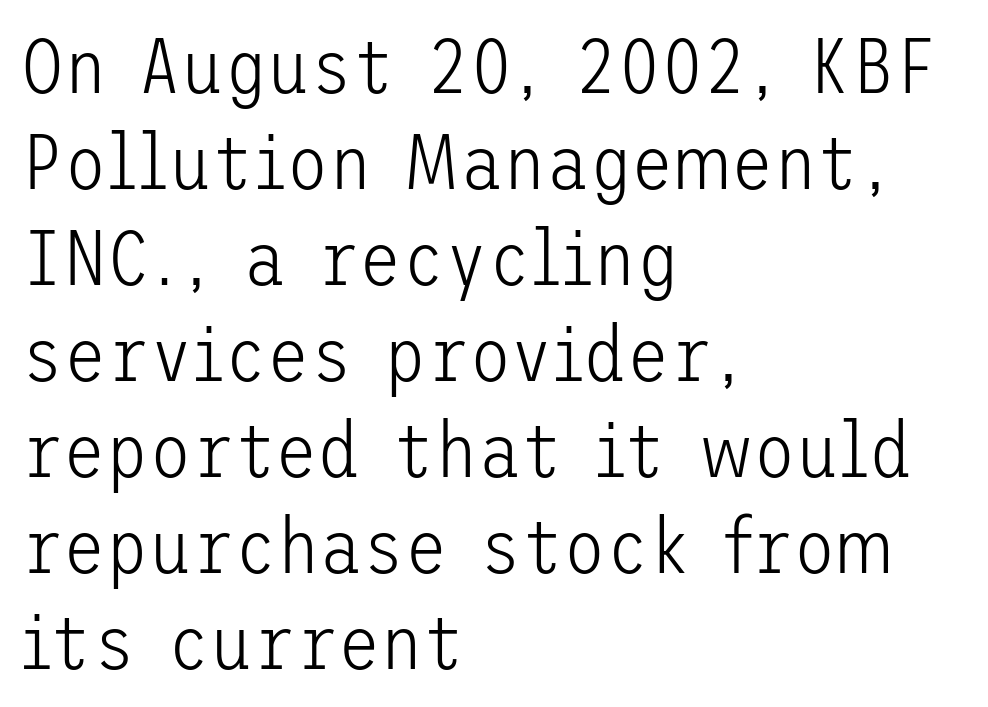
Descender tails drop into unmarked territory. Weight: regular or lighter. Regarding serifs, this sample does without them. The letters stand upright; this is a roman face. The lines in this sample share a left origin and differ only in where they stop.
